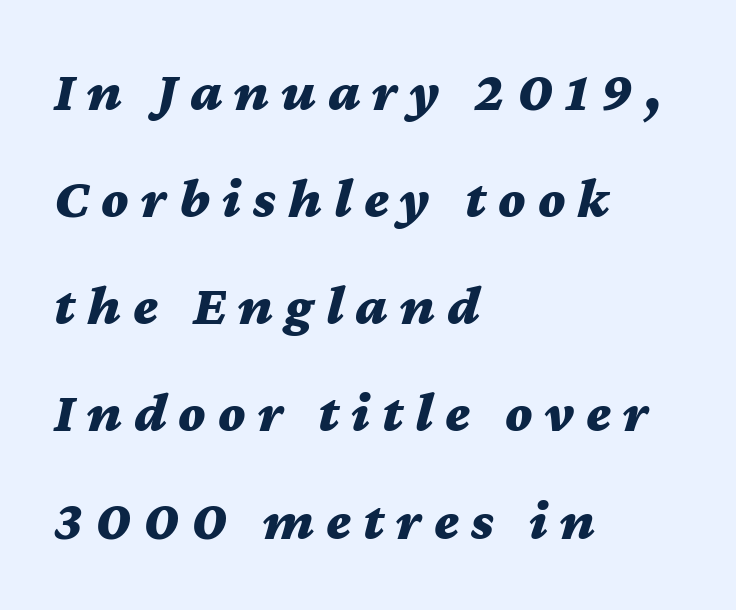
{"italic": "yes", "lean": "right", "slant_degrees": 12, "bold": "yes", "weight": "bold", "width": "wide", "stroke_contrast": "medium", "x_height": "medium", "monospaced": "no", "underline": "no", "align": "left", "line_spacing_ratio": 1.88, "letter_spacing": "wide", "letter_spacing_em": 0.21, "glyph_px": 57}
